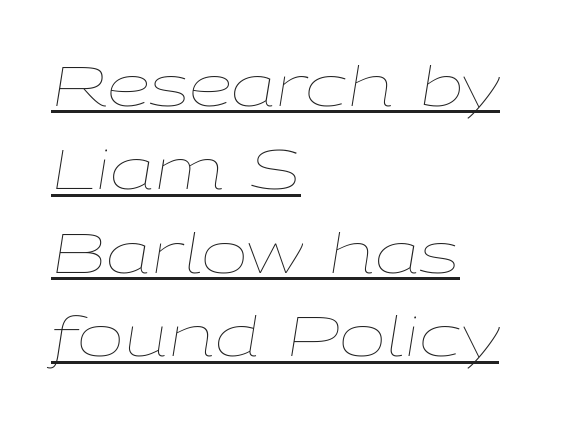
Q: Is the text bold? A: No.
Q: Is the text italic (slanted)? A: Yes, it leans right by about 9 degrees.
Q: Is the text underlined? A: Yes.
Q: How is the paragraph aligned? A: Left-aligned.
Q: Is the spacing between letters normal or unusually wide? A: Normal.
Q: Is the spacing between lines tight, normal or loose? A: Normal.
Q: Width (condensed, normal, or wide)? A: Wide.
Q: Stroke contrast? A: Low.
Q: x-height? A: Medium.
Q: Monospaced? A: No.
